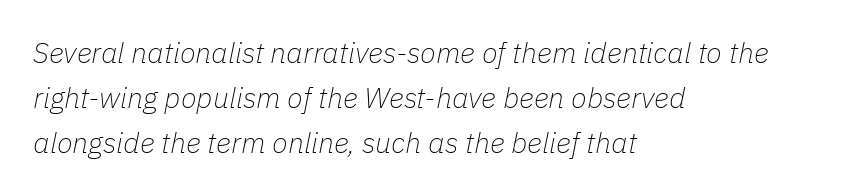
Q: Is the text bold? A: No.
Q: Is the text italic (slanted)? A: Yes, it leans right by about 11 degrees.
Q: Is the text underlined? A: No.
Q: How is the paragraph aligned? A: Left-aligned.
Q: Is the spacing between letters normal or unusually wide? A: Normal.
Q: Is the spacing between lines tight, normal or loose? A: Normal.
Q: Width (condensed, normal, or wide)? A: Normal.
Q: Stroke contrast? A: Low.
Q: x-height? A: Medium.
Q: Monospaced? A: No.
